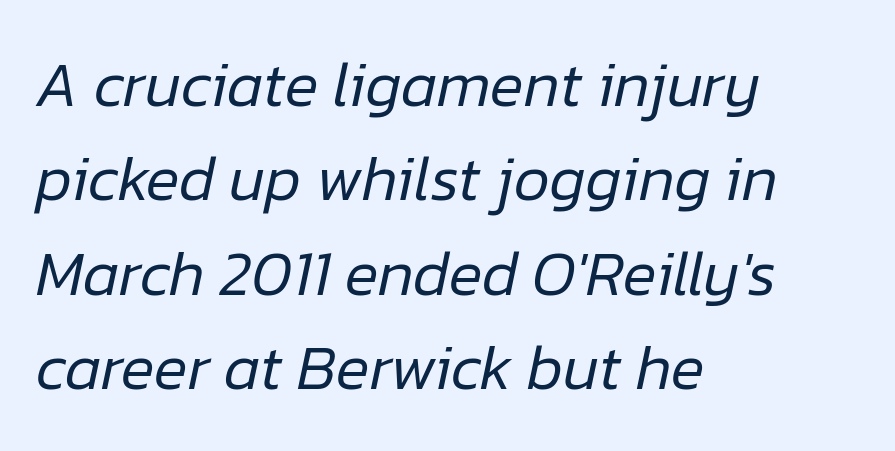
Nobody drew a line under any word here. These lines are set flush left with a ragged right edge. A normal amount of white space separates one row of letters from the next. Characters follow at the spacing the type designer built in.
